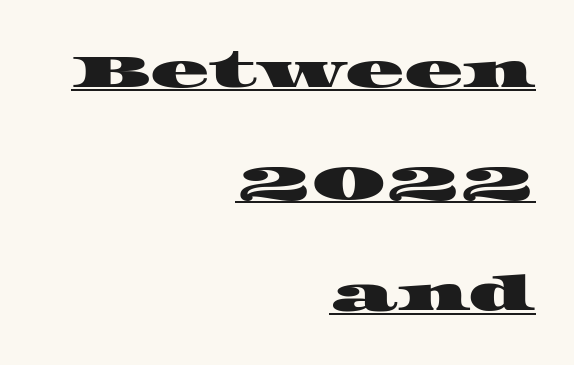
The image shows 49 px wide serif type; set right-aligned, loose line spacing (2.28x), normal letter spacing, underlined; high stroke contrast and a large x-height.
